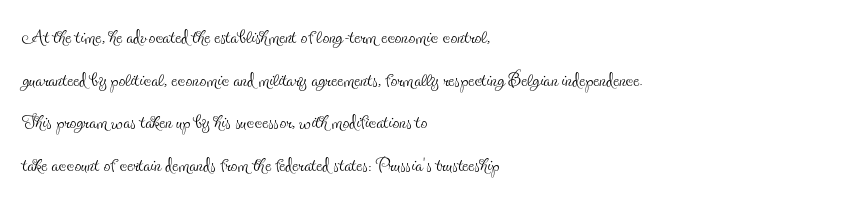
{"bold": "no", "underline": "no", "align": "left", "line_spacing": "normal", "line_spacing_ratio": 1.58, "letter_spacing": "normal", "letter_spacing_em": 0.0, "glyph_px": 27}
